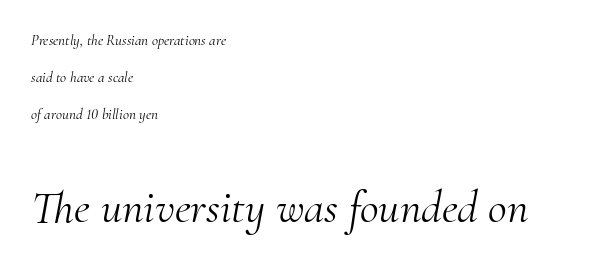
{"serif": "yes", "italic": "yes", "lean": "right", "slant_degrees": 10, "bold": "no", "weight": "light", "width": "normal", "stroke_contrast": "medium", "x_height": "small", "monospaced": "no", "underline": "no", "align": "left", "line_spacing": "loose", "line_spacing_ratio": 2.48, "letter_spacing": "normal", "letter_spacing_em": 0.0, "larger_block": "second", "size_ratio": 3.07, "glyph_px": 46}
